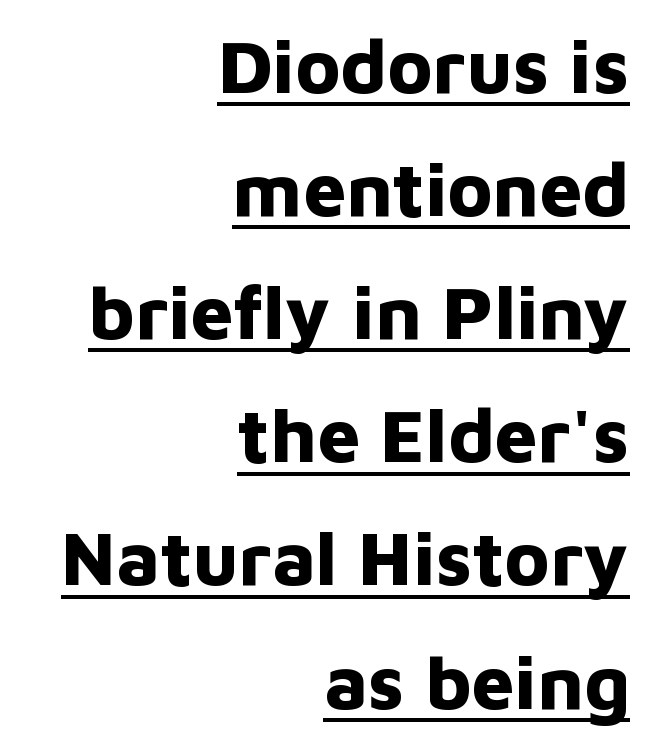
Compared with an ordinary text face, these strokes are far heavier — a full bold. This is roman type, the default non-slanted kind. Inter-character spacing is left at the font's built-in metrics. Compared with typical paragraphs, the rows here are spaced about the same.
